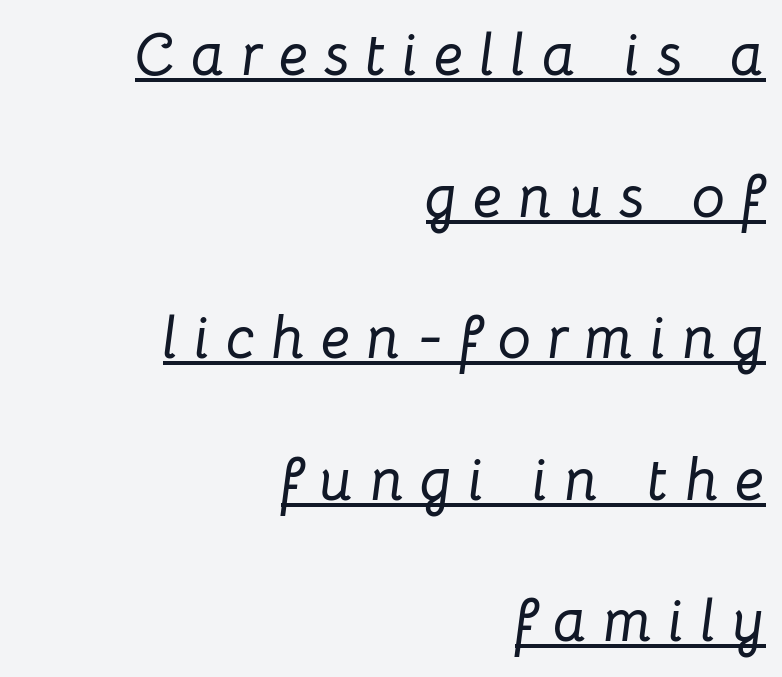
Think of a printed novel: that variable character pitch is what you see here. This is underlined copy, the kind a proofreader might mark for attention. Compared with a flush-left layout, this one pins lines to the opposite, right side. Look at the tracking — it's clearly loosened, letters drifting apart. Italic? Definitely — the glyphs are oblique. One glance says open: line gaps are wider than usual.
